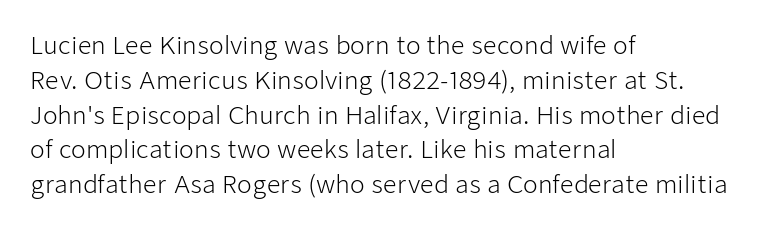
The image shows 24 px text type, upright; set left-aligned, normal line spacing (1.45x), normal letter spacing, not underlined.
